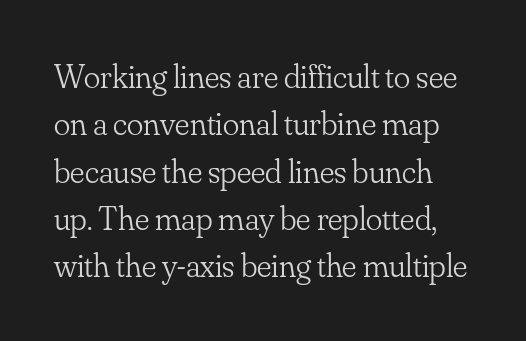
Q: Is the text bold? A: No.
Q: Is the text italic (slanted)? A: No, it is upright.
Q: Is the typeface a serif or a sans-serif typeface? A: Serif.
Q: Is the text underlined? A: No.
Q: Is the spacing between letters normal or unusually wide? A: Normal.
Q: Is the spacing between lines tight, normal or loose? A: Normal.
Q: Width (condensed, normal, or wide)? A: Normal.
Q: Stroke contrast? A: Low.
Q: x-height? A: Small.
Q: Monospaced? A: No.
